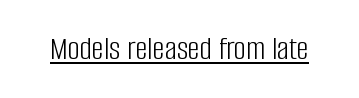
{"serif": "no", "italic": "no", "bold": "no", "weight": "light", "width": "condensed", "stroke_contrast": "low", "x_height": "large", "monospaced": "no", "underline": "yes", "letter_spacing": "normal", "letter_spacing_em": 0.0, "glyph_px": 34}
